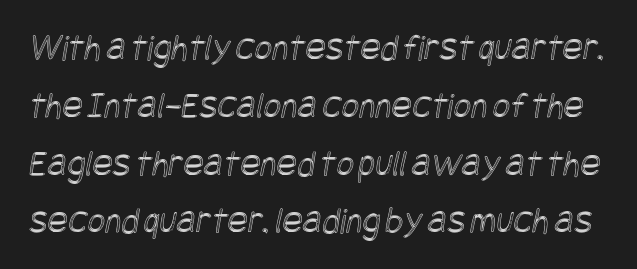
Short note: letters normally spaced. A typesetter would call this leading conventional body-copy spacing. The space beneath each line is pristine and unruled.
